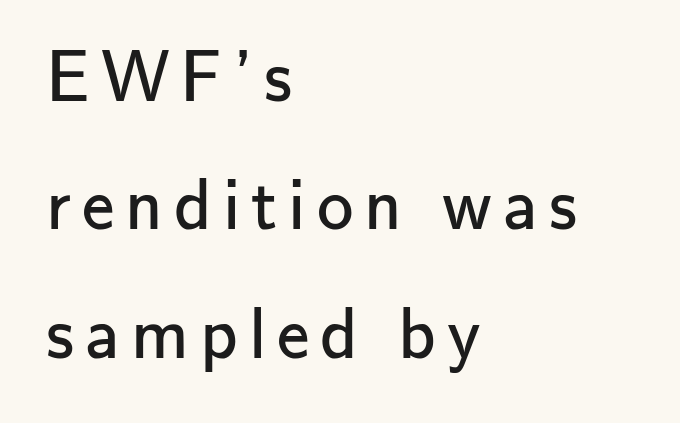
The image shows 73 px regular-weight sans-serif type, upright; set left-aligned, line spacing 1.76x, not underlined; low stroke contrast and a small x-height.
